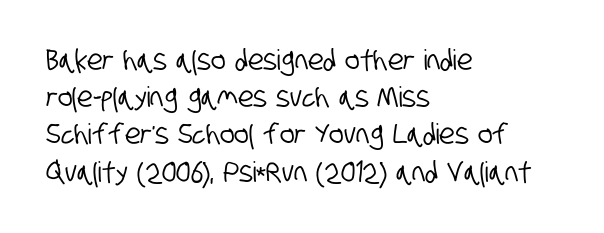
{"serif": "no", "width": "condensed", "stroke_contrast": "low", "x_height": "large", "monospaced": "no", "underline": "no", "align": "left", "line_spacing": "normal", "line_spacing_ratio": 1.33, "letter_spacing": "normal", "letter_spacing_em": 0.0, "glyph_px": 28}
